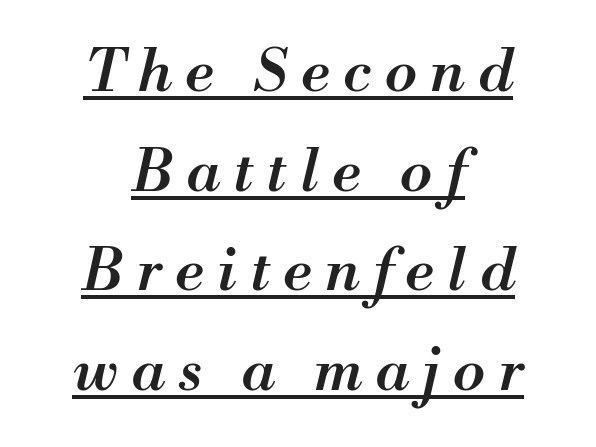
The image shows 59 px semibold type, italic (leaning right); set centered, normal line spacing (1.69x), unusually wide letter spacing (+0.23 em), underlined; medium stroke contrast and a small x-height.
